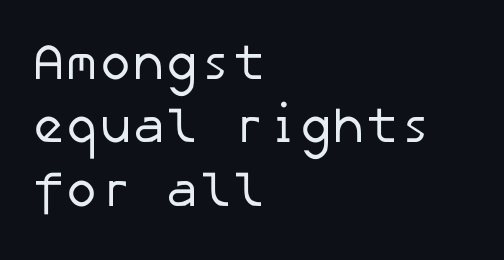
{"serif": "no", "bold": "no", "weight": "regular", "width": "normal", "stroke_contrast": "low", "x_height": "medium", "underline": "no", "align": "left", "line_spacing": "normal", "line_spacing_ratio": 1.27, "letter_spacing": "normal", "letter_spacing_em": 0.0, "glyph_px": 50}
